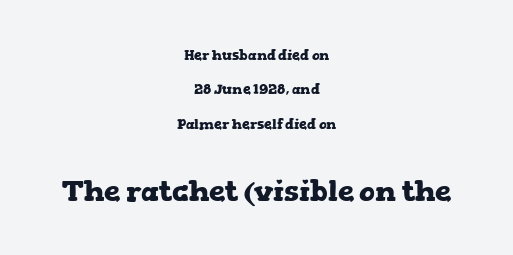
The image shows 29 px heavy, wide serif type, upright; set centered, loose line spacing (2.46x), normal letter spacing, not underlined; the second (bottom) block is 2.07x larger; low stroke contrast and a medium x-height.
